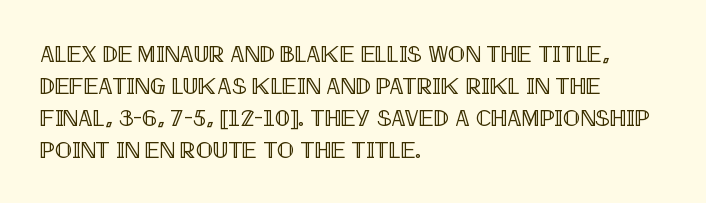
These lines are set flush left with a ragged right edge. Nope, not italic — everything's standing straight. Observe the ordinary spacing: letters are neighbours, not strangers. Vertically, the passage feels balanced, rows spaced as you'd expect. Has an underline been added? It has not.
